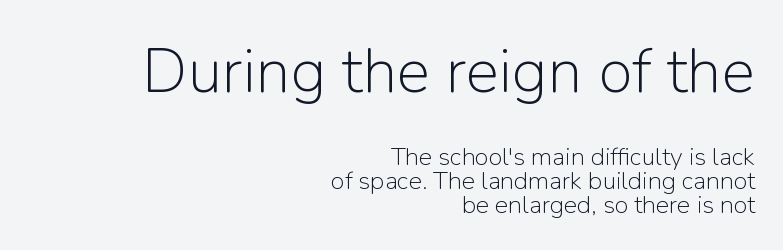
{"serif": "no", "italic": "no", "bold": "no", "weight": "light", "width": "normal", "stroke_contrast": "low", "x_height": "medium", "monospaced": "no", "underline": "no", "align": "right", "line_spacing": "tight", "line_spacing_ratio": 0.96, "letter_spacing": "normal", "letter_spacing_em": 0.0, "larger_block": "first", "size_ratio": 2.52, "glyph_px": 63}
